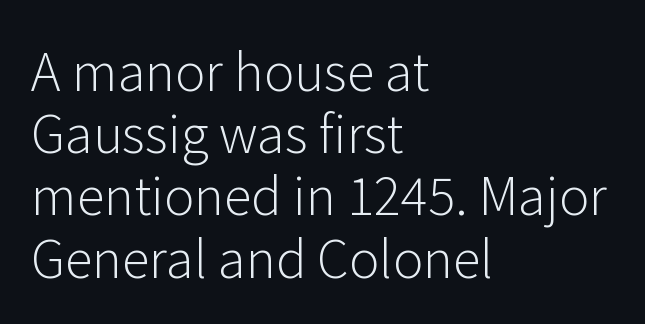
The space directly below the letters is spotless. Each letter keeps its own natural width here, so spacing adapts to shape. If you drew a ruler down the left edge, every line would touch it. The rendering shows plain stroke endings on the letterforms — a sans-serif design.
